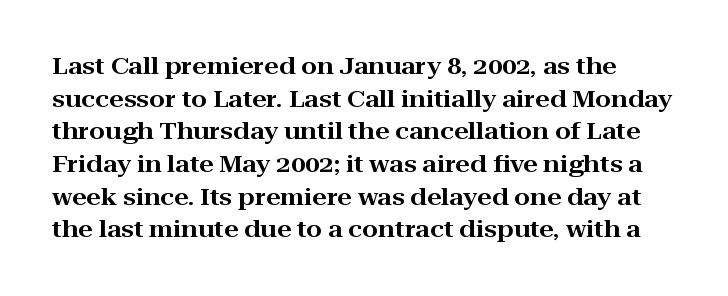
Q: Is the text italic (slanted)? A: No, it is upright.
Q: Is the text underlined? A: No.
Q: Is the spacing between letters normal or unusually wide? A: Normal.
Q: Is the spacing between lines tight, normal or loose? A: Normal.
